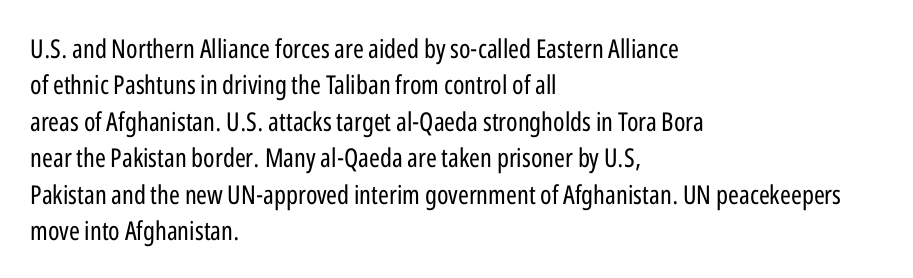
The image shows 26 px text type, upright; set left-aligned, normal line spacing (1.4x), normal letter spacing, not underlined.
